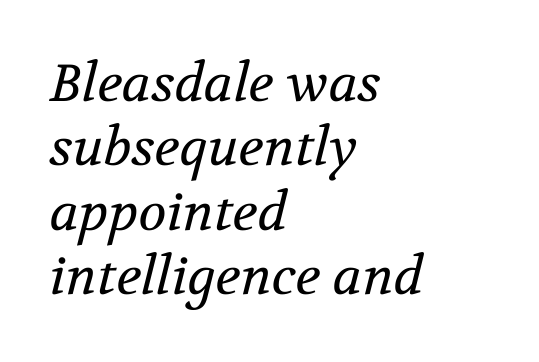
This rendering features lettering with no underline. What kind of face is this? One with serifs. This is oblique type, the kind used for emphasis or titles. Is the letter spacing exaggerated? No — it looks like the ordinary default.
